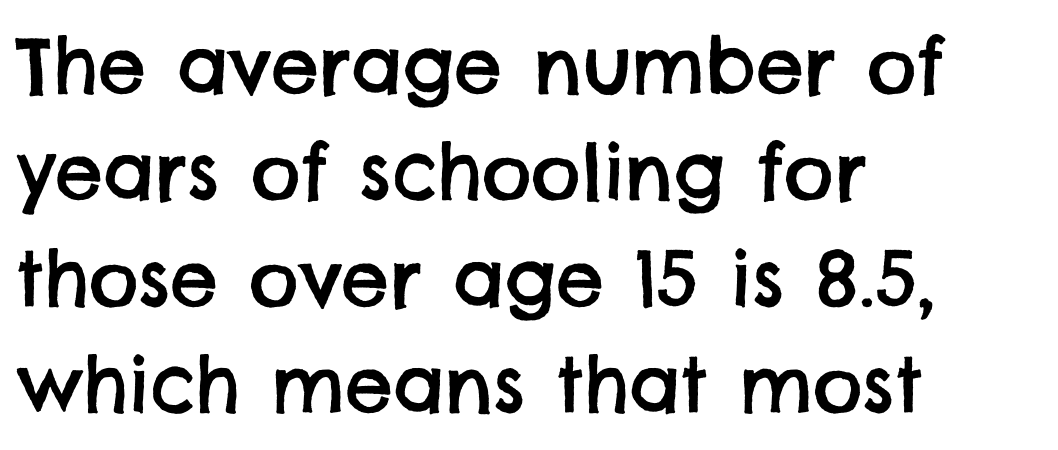
{"serif": "no", "width": "normal", "stroke_contrast": "low", "x_height": "large", "monospaced": "no", "underline": "no", "align": "left", "line_spacing": "normal", "line_spacing_ratio": 1.4, "letter_spacing": "normal", "letter_spacing_em": 0.0, "glyph_px": 76}
